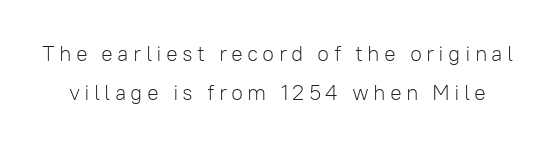
The axis of the letterforms is exactly vertical. The strokes carry an ordinary text weight at most. A bare baseline throughout the passage.
